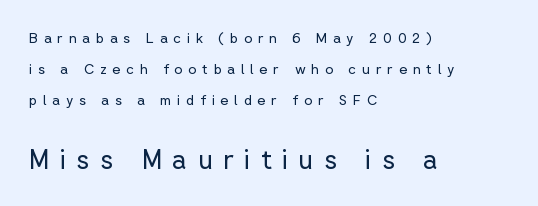
Rule under the text: the space is simply empty. Alignment: flush left. The space between consecutive lines is lavish. The letters stand straight up with perfectly vertical stems. Reading top to bottom, the characters get bigger at the block break. The type is letterspaced generously, with wide tracking.
